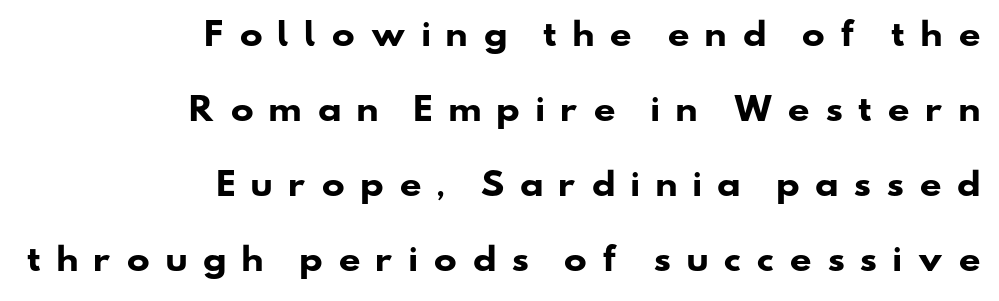
The image shows 31 px heavy, wide sans-serif type; set right-aligned, loose line spacing (2.42x), unusually wide letter spacing (+0.46 em), not underlined; low stroke contrast and a small x-height.
